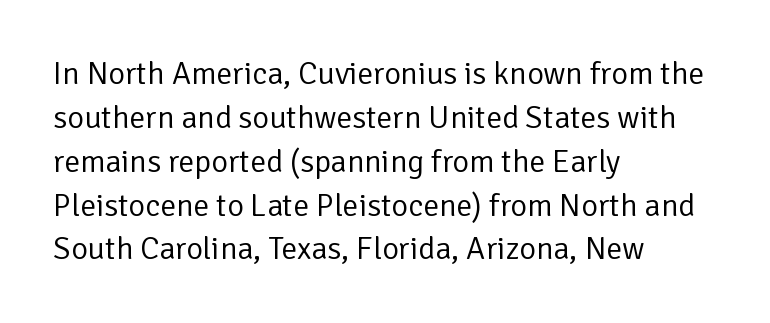
The image shows 32 px regular-weight sans-serif type, upright; set left-aligned, normal line spacing (1.37x), normal letter spacing, not underlined; low stroke contrast and a medium x-height.
